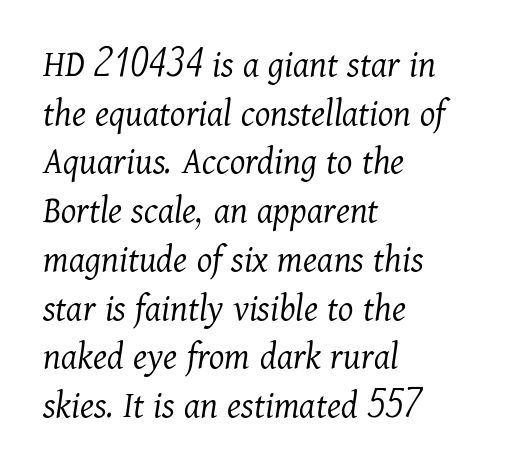
{"serif": "yes", "italic": "yes", "lean": "right", "slant_degrees": 11, "bold": "no", "weight": "light", "width": "normal", "stroke_contrast": "medium", "x_height": "medium", "monospaced": "no", "underline": "no", "align": "left", "line_spacing": "normal", "line_spacing_ratio": 1.25, "letter_spacing": "normal", "letter_spacing_em": 0.0, "glyph_px": 39}
